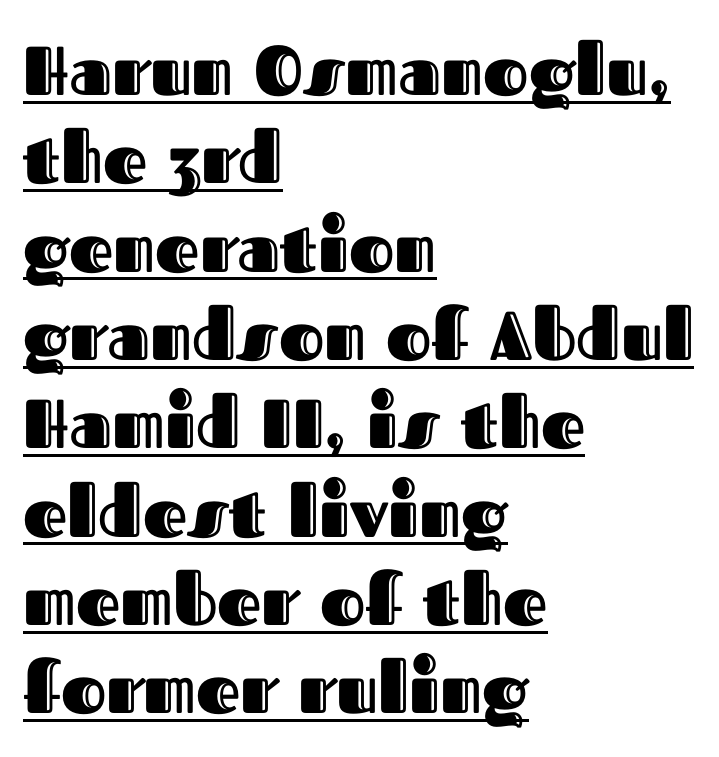
Q: Is the text italic (slanted)? A: No, it is upright.
Q: Is the text underlined? A: Yes.
Q: How is the paragraph aligned? A: Left-aligned.
Q: Is the spacing between letters normal or unusually wide? A: Normal.
Q: Is the spacing between lines tight, normal or loose? A: Normal.
Q: Width (condensed, normal, or wide)? A: Normal.
Q: x-height? A: Medium.
Q: Monospaced? A: No.
